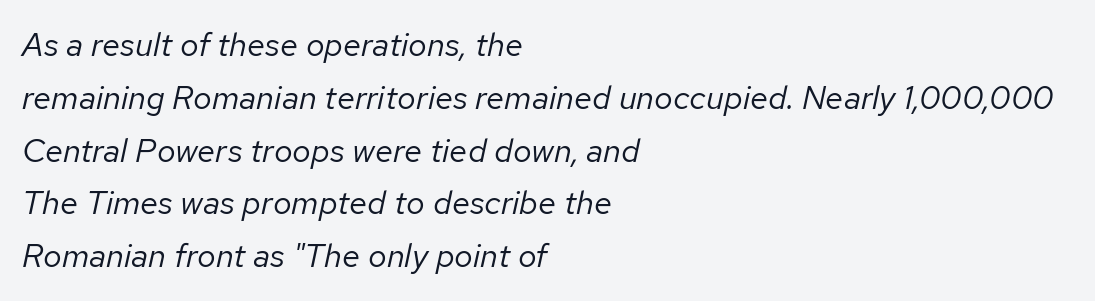
Q: Is the text bold? A: No.
Q: Is the text italic (slanted)? A: Yes, it leans right by about 12 degrees.
Q: Is the text underlined? A: No.
Q: How is the paragraph aligned? A: Left-aligned.
Q: Is the spacing between letters normal or unusually wide? A: Normal.
Q: Is the spacing between lines tight, normal or loose? A: Normal.
Q: Width (condensed, normal, or wide)? A: Normal.
Q: Stroke contrast? A: Low.
Q: x-height? A: Medium.
Q: Monospaced? A: No.
